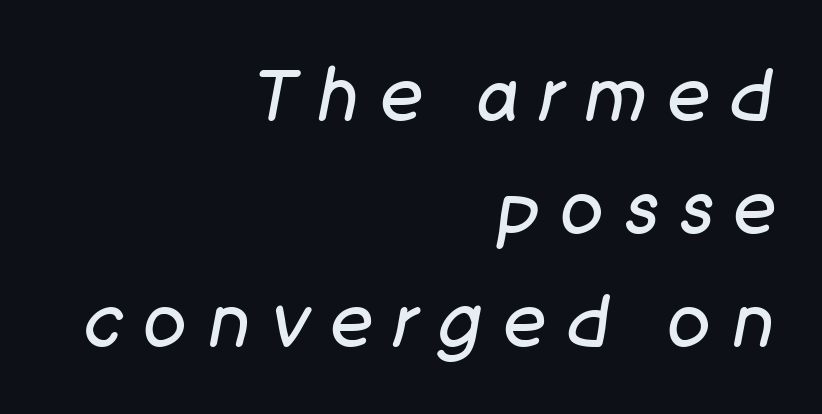
{"italic": "yes", "lean": "right", "slant_degrees": 11, "bold": "no", "weight": "regular", "width": "normal", "stroke_contrast": "low", "x_height": "large", "monospaced": "no", "underline": "no", "align": "right", "line_spacing": "normal", "line_spacing_ratio": 1.59, "letter_spacing": "wide", "letter_spacing_em": 0.3, "glyph_px": 71}
